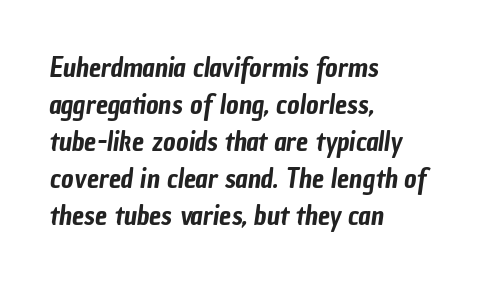
Q: Is the text underlined? A: No.
Q: How is the paragraph aligned? A: Left-aligned.
Q: Is the spacing between letters normal or unusually wide? A: Normal.
Q: Is the spacing between lines tight, normal or loose? A: Normal.
